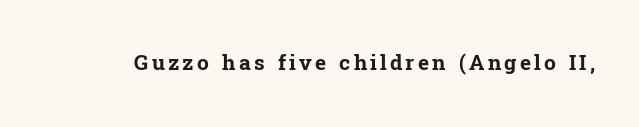
Q: Is the text bold? A: Yes.
Q: Is the text italic (slanted)? A: No, it is upright.
Q: Is the text underlined? A: No.
